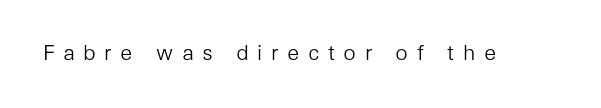
The image shows 21 px text type, upright; set unusually wide letter spacing (+0.4 em), not underlined.
